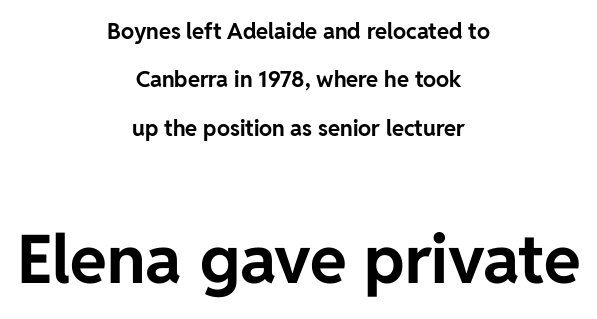
The image shows 67 px bold sans-serif type, upright; set centered, loose line spacing (2.2x), normal letter spacing, not underlined; the second (bottom) block is 3.05x larger; low stroke contrast and a medium x-height.
